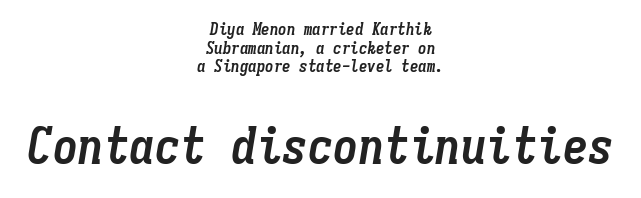
Honestly, the letter spacing is just normal — you wouldn't notice it. Typesetter's note — lower block bumped up in size, upper block left smaller. Unmarked baselines from the first word to the last. Each letter, wide or thin by design, is forced into the same width here. Compared with typical paragraphs, the rows here are closer together. Slant detected: the letters are inclined.
